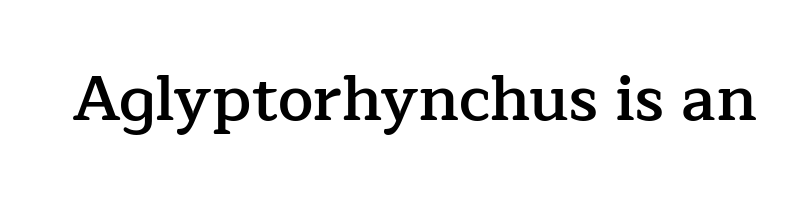
Q: Is the text bold? A: Semi-bold.
Q: Is the text italic (slanted)? A: No, it is upright.
Q: Is the typeface a serif or a sans-serif typeface? A: Serif.
Q: Is the text underlined? A: No.
Q: Is the spacing between letters normal or unusually wide? A: Normal.
Q: Width (condensed, normal, or wide)? A: Normal.
Q: Stroke contrast? A: Low.
Q: x-height? A: Medium.
Q: Monospaced? A: No.
